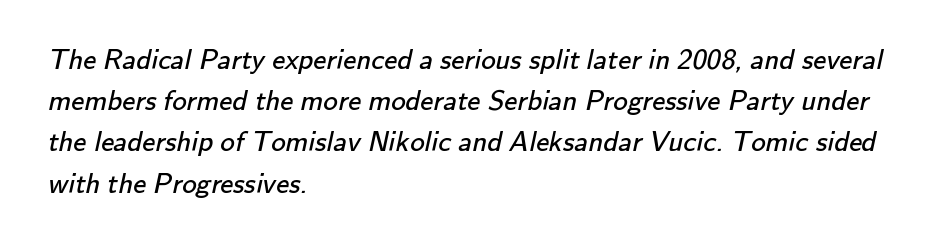
The lines are quadded left. Does the leading feel generous? No, just average. The passage shown is not underscored anywhere. Stroke thickness stays within the range of a standard reading face or lighter. You could call the tracking neutral — neither tight nor loose.
